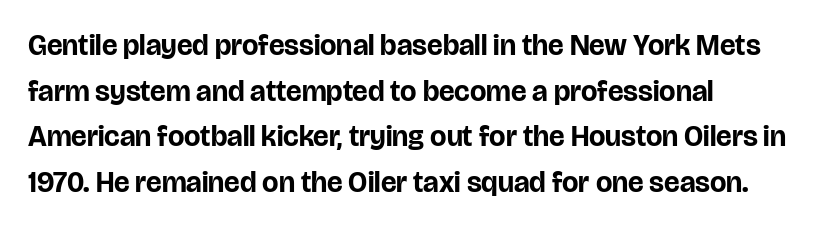
The image shows 29 px bold sans-serif type, upright; set left-aligned, normal line spacing (1.57x), normal letter spacing, not underlined; low stroke contrast and a large x-height.
